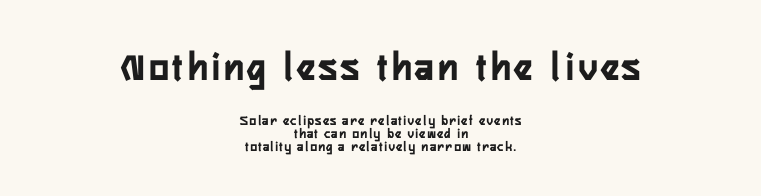
The image shows 41 px semibold, condensed sans-serif type, upright; set centered, tight line spacing (0.95x), not underlined; the first (top) block is 2.93x larger; low stroke contrast and a medium x-height.
